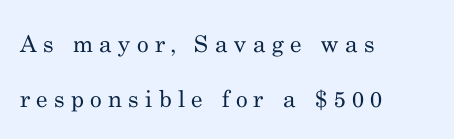
{"italic": "no", "bold": "no", "underline": "no", "align": "left", "line_spacing": "loose", "line_spacing_ratio": 2.37, "letter_spacing": "wide", "letter_spacing_em": 0.27, "glyph_px": 23}
